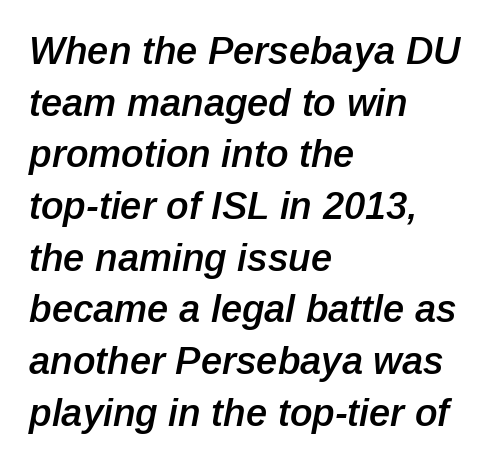
The glyphs look as if they've been sheared to an angle. Summary of vertical rhythm: regular, with standard interline spacing. I'd describe the lettering as semibold — firm but not a full bold. The line texture is even and compact thanks to regular tracking.
